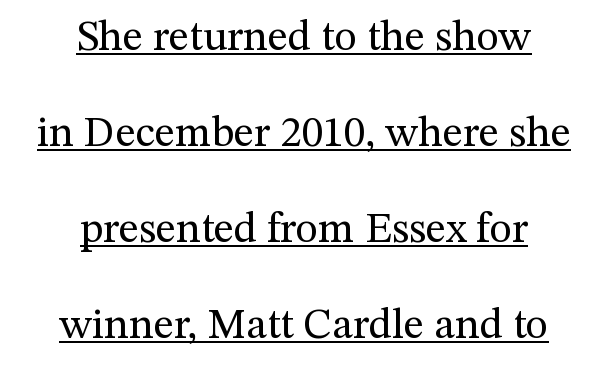
{"serif": "yes", "italic": "no", "bold": "no", "weight": "regular", "width": "normal", "stroke_contrast": "medium", "x_height": "medium", "monospaced": "no", "underline": "yes", "align": "center", "line_spacing": "loose", "line_spacing_ratio": 2.23, "letter_spacing": "normal", "letter_spacing_em": 0.0, "glyph_px": 43}
